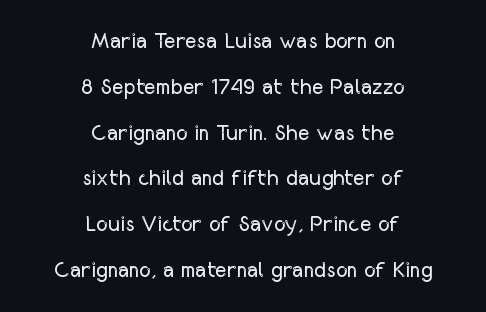
{"italic": "no", "bold": "no", "underline": "no", "align": "center", "line_spacing": "loose", "line_spacing_ratio": 2.08, "letter_spacing": "normal", "letter_spacing_em": 0.0, "glyph_px": 22}
